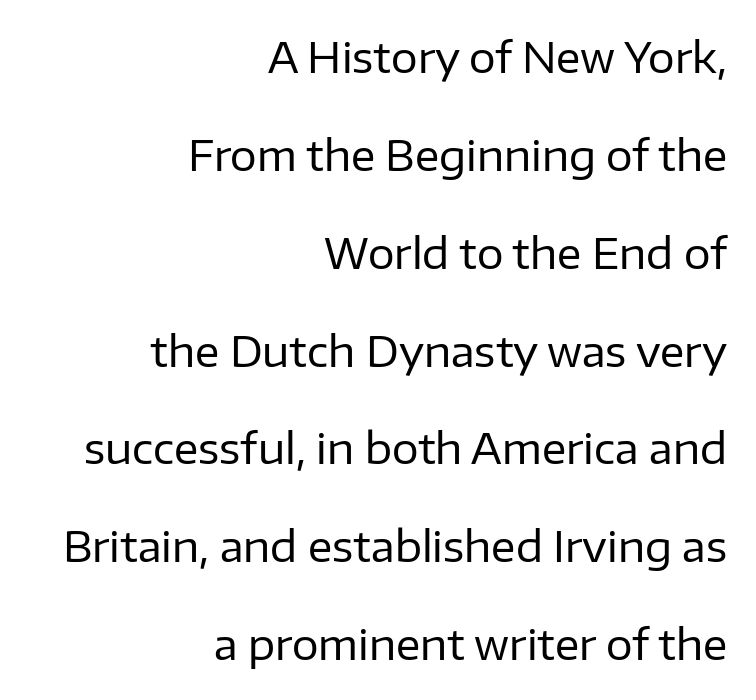
The image shows 42 px regular-weight sans-serif type, upright; set right-aligned, loose line spacing (2.33x), normal letter spacing, not underlined; low stroke contrast and a medium x-height.
